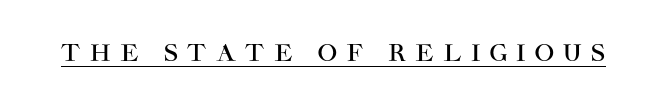
A baseline rule has been typeset under these characters. The axis of the letterforms is exactly vertical. The face used here is rendered with a markedly widened letterfit.
